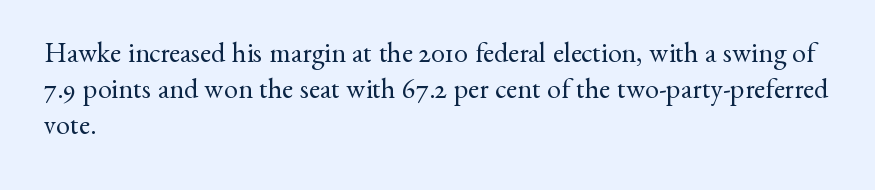
The image shows 28 px regular-weight serif type, upright; set left-aligned, normal line spacing (1.29x), normal letter spacing, not underlined; medium stroke contrast and a small x-height.
